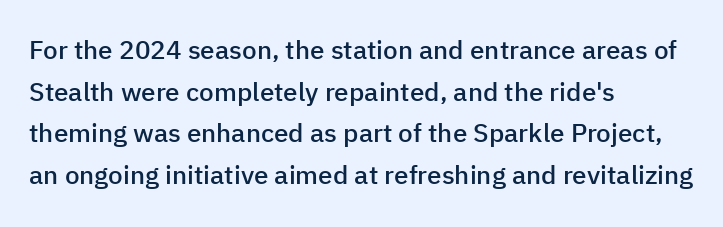
{"italic": "no", "bold": "semi", "underline": "no", "align": "left", "line_spacing": "normal", "line_spacing_ratio": 1.6, "letter_spacing": "normal", "letter_spacing_em": 0.0, "glyph_px": 26}
